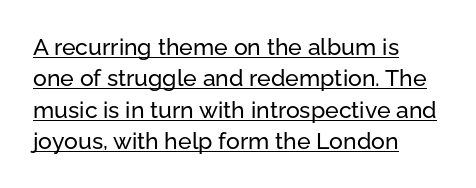
Q: Is the text italic (slanted)? A: No, it is upright.
Q: Is the text underlined? A: Yes.
Q: How is the paragraph aligned? A: Left-aligned.
Q: Is the spacing between letters normal or unusually wide? A: Normal.
Q: Is the spacing between lines tight, normal or loose? A: Normal.
